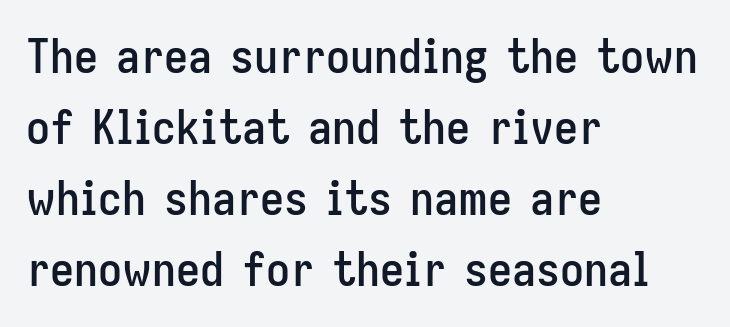
The image shows 48 px condensed sans-serif type, upright; set left-aligned, normal line spacing (1.48x), normal letter spacing, not underlined; low stroke contrast and a medium x-height.
